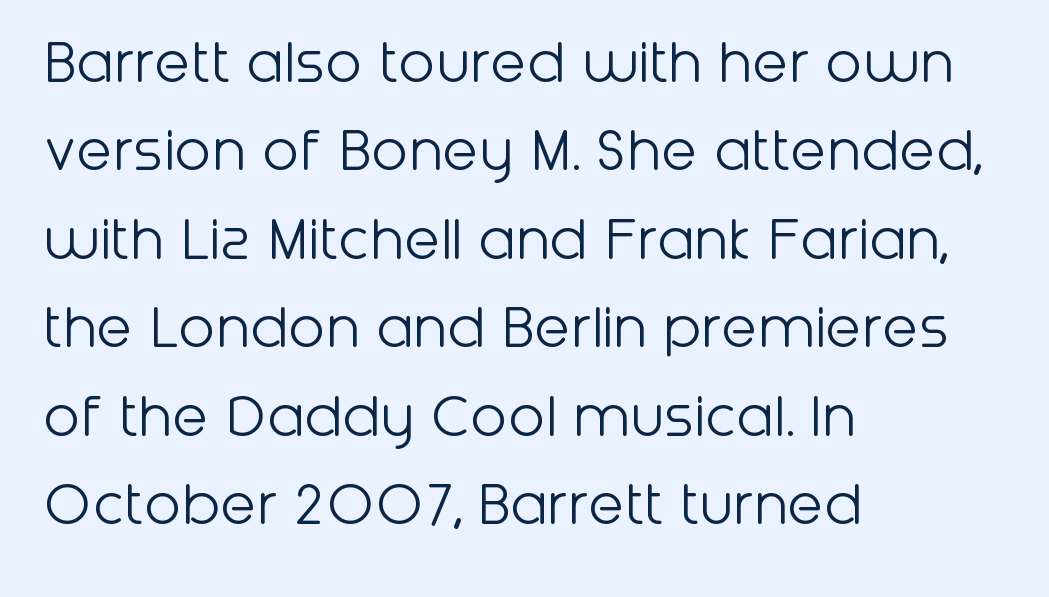
{"serif": "no", "italic": "no", "bold": "no", "weight": "light", "width": "normal", "stroke_contrast": "low", "x_height": "medium", "monospaced": "no", "underline": "no", "align": "left", "line_spacing": "normal", "line_spacing_ratio": 1.32, "letter_spacing": "normal", "letter_spacing_em": 0.0, "glyph_px": 67}
